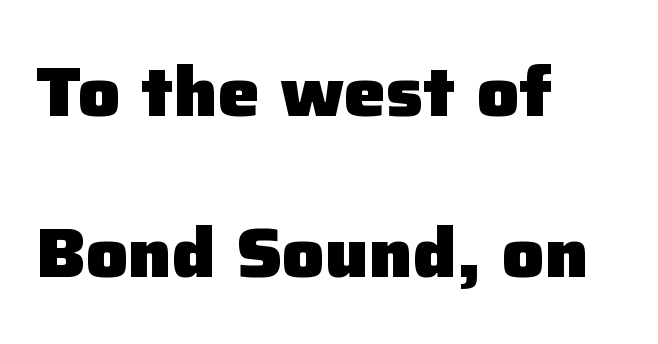
One-word summary of the alignment: left. Horizontal bands of white between lines are thick stripes. Posture: upright roman. These lines are rendered in a variable-pitch font. Plain, unruled lines of type.
